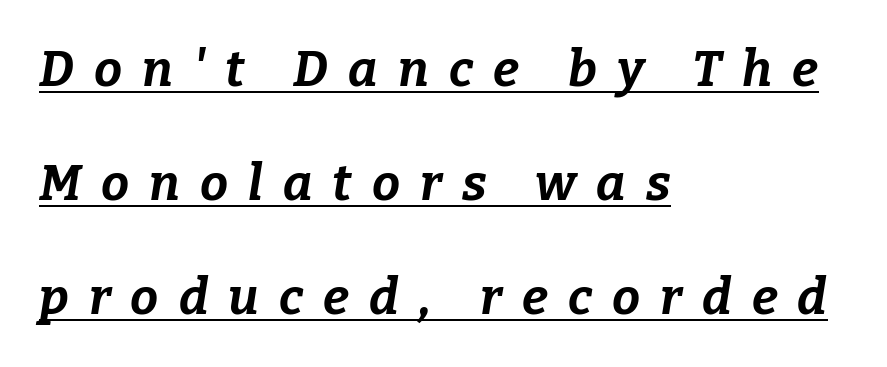
The image shows 50 px bold type, italic (leaning right); set left-aligned, loose line spacing (2.28x), unusually wide letter spacing (+0.4 em), underlined; low stroke contrast and a medium x-height.
